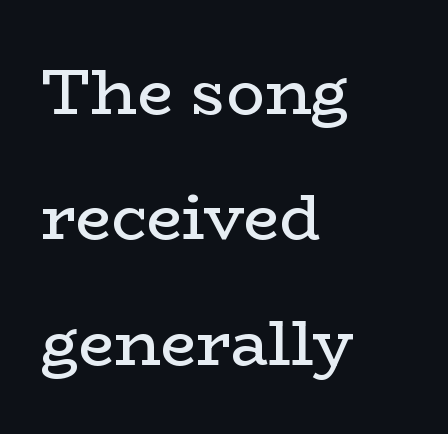
{"serif": "yes", "italic": "no", "bold": "no", "weight": "regular", "width": "wide", "stroke_contrast": "low", "x_height": "medium", "monospaced": "no", "underline": "no", "align": "left", "line_spacing": "loose", "line_spacing_ratio": 1.96, "letter_spacing": "normal", "letter_spacing_em": 0.0, "glyph_px": 64}
